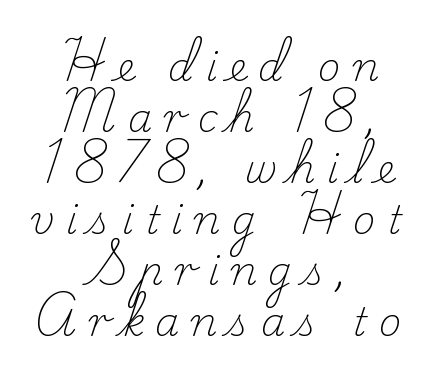
{"serif": "yes", "bold": "no", "weight": "light", "width": "normal", "stroke_contrast": "low", "x_height": "small", "monospaced": "no", "underline": "no", "align": "center", "line_spacing": "normal", "line_spacing_ratio": 1.31, "letter_spacing": "wide", "letter_spacing_em": 0.29, "glyph_px": 39}
